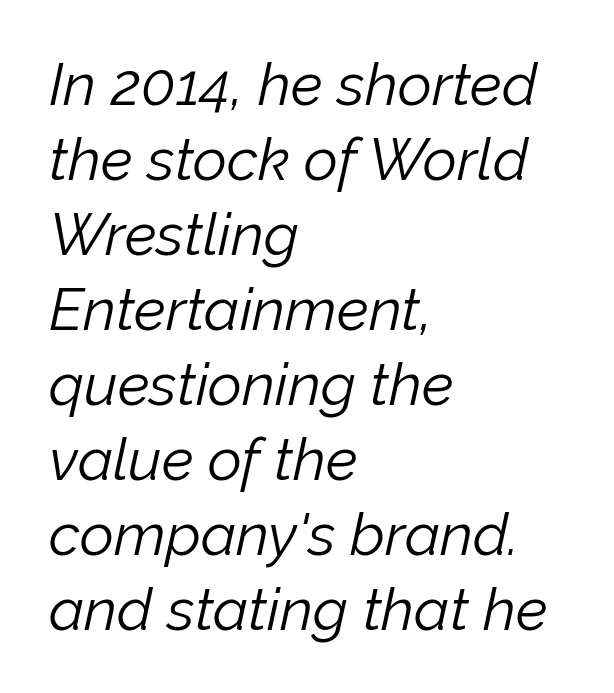
Just letters on the line, the space beneath them empty. An italicized treatment has been applied to the whole sample. The letterforms sit at book weight or below. If you measured baseline to baseline, you'd find a middling distance.
